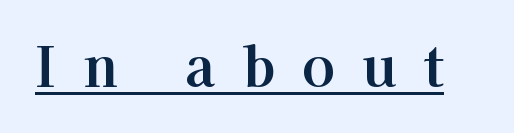
{"serif": "yes", "italic": "no", "width": "normal", "stroke_contrast": "high", "x_height": "medium", "monospaced": "no", "underline": "yes", "letter_spacing": "wide", "letter_spacing_em": 0.48, "glyph_px": 55}
